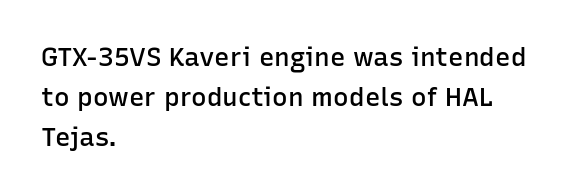
{"italic": "no", "bold": "semi", "underline": "no", "align": "left", "line_spacing": "normal", "line_spacing_ratio": 1.53, "letter_spacing": "normal", "letter_spacing_em": 0.0, "glyph_px": 26}
